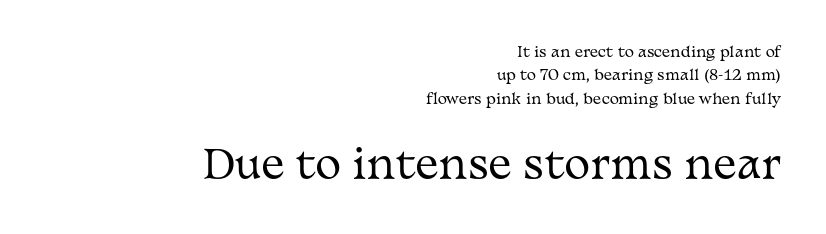
{"serif": "yes", "italic": "no", "bold": "no", "weight": "regular", "width": "wide", "stroke_contrast": "medium", "x_height": "medium", "monospaced": "no", "underline": "no", "align": "right", "line_spacing": "normal", "line_spacing_ratio": 1.67, "letter_spacing": "normal", "letter_spacing_em": 0.0, "larger_block": "second", "size_ratio": 2.79, "glyph_px": 39}
